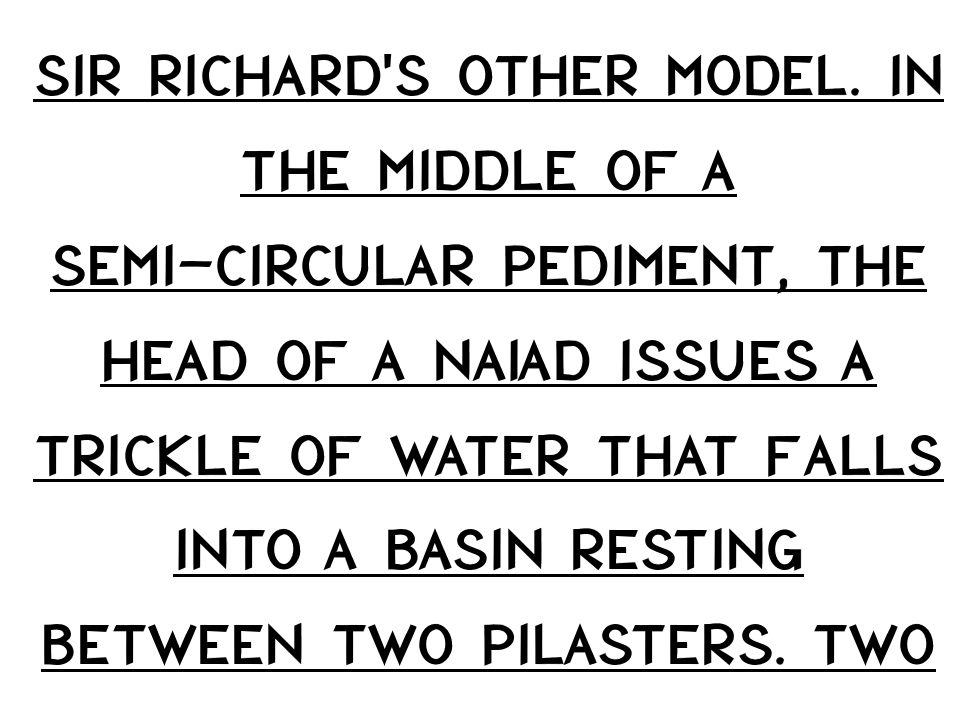
The image shows 65 px condensed sans-serif type, upright; set centered, normal line spacing (1.46x), normal letter spacing, underlined; low stroke contrast and a large x-height.
